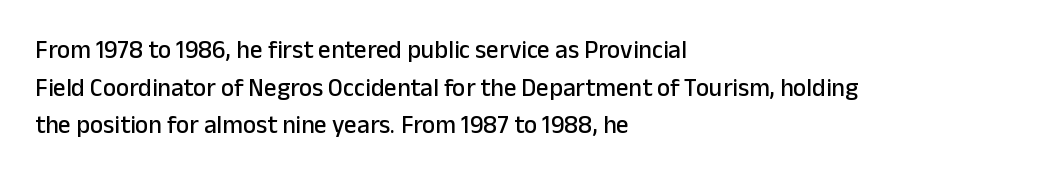
{"italic": "no", "underline": "no", "align": "left", "line_spacing": "normal", "line_spacing_ratio": 1.51, "letter_spacing": "normal", "letter_spacing_em": 0.0, "glyph_px": 25}
